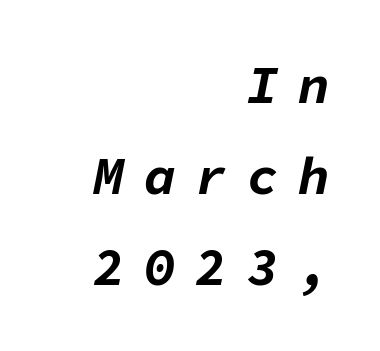
The image shows 53 px bold type, italic (leaning right), monospaced; set right-aligned, line spacing 1.72x, unusually wide letter spacing (+0.37 em), not underlined; low stroke contrast and a medium x-height.
